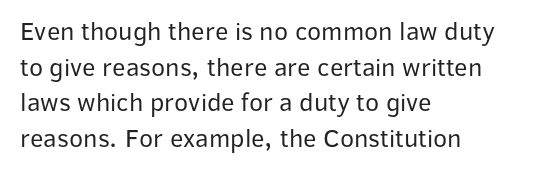
The line texture is even and compact thanks to regular tracking. Honestly, the row spacing looks completely unremarkable. Every row of glyphs begins at an identical x-position on the left. The letters stand straight up with perfectly vertical stems. Stroke thickness stays within the range of a standard reading face or lighter. Unmarked baselines from the first word to the last.
